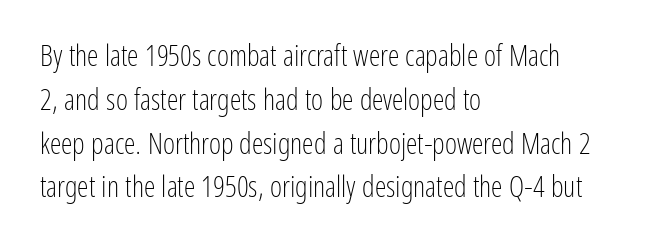
Q: Is the text bold? A: No.
Q: Is the text italic (slanted)? A: No, it is upright.
Q: Is the typeface a serif or a sans-serif typeface? A: Sans-serif.
Q: Is the text underlined? A: No.
Q: How is the paragraph aligned? A: Left-aligned.
Q: Is the spacing between letters normal or unusually wide? A: Normal.
Q: Is the spacing between lines tight, normal or loose? A: Normal.
Q: Width (condensed, normal, or wide)? A: Condensed.
Q: Stroke contrast? A: Low.
Q: x-height? A: Medium.
Q: Monospaced? A: No.
